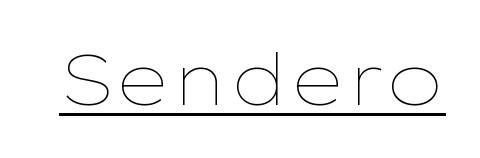
Spacing verdict: proportional, widths tailored to each character. The glyphs are accompanied by a horizontal stroke just below them. This is the regular roman posture of the typeface. Observe the ordinary spacing: letters are neighbours, not strangers. Unbolded letterforms with no extra heft.
